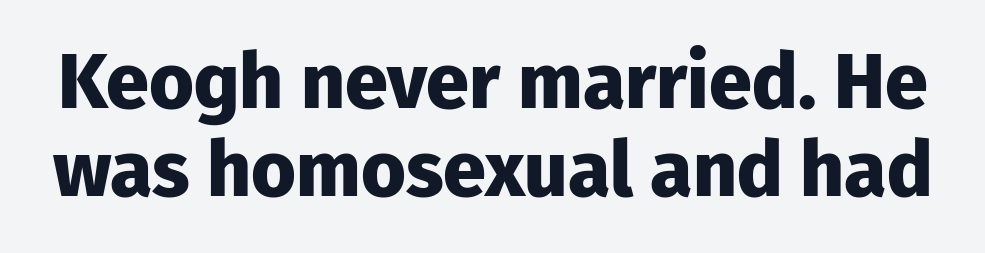
{"serif": "no", "italic": "no", "bold": "yes", "weight": "heavy", "width": "normal", "stroke_contrast": "low", "x_height": "medium", "monospaced": "no", "underline": "no", "line_spacing": "tight", "line_spacing_ratio": 1.14, "letter_spacing": "normal", "letter_spacing_em": 0.0, "glyph_px": 77}
